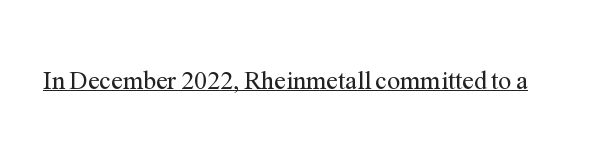
{"italic": "no", "bold": "no", "underline": "yes", "letter_spacing": "normal", "letter_spacing_em": 0.0, "glyph_px": 26}
